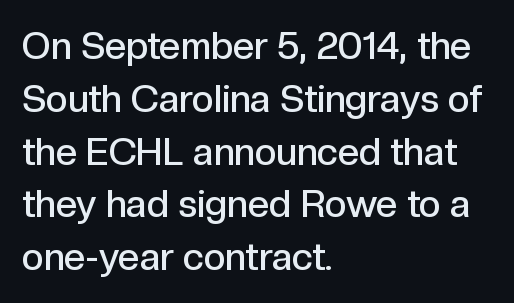
The image shows 38 px semibold sans-serif type, upright; set left-aligned, normal line spacing (1.39x), normal letter spacing, not underlined; a medium x-height.
